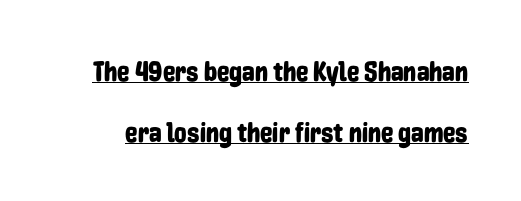
Q: Is the text italic (slanted)? A: No, it is upright.
Q: Is the typeface a serif or a sans-serif typeface? A: Sans-serif.
Q: Is the text underlined? A: Yes.
Q: Is the spacing between letters normal or unusually wide? A: Normal.
Q: Is the spacing between lines tight, normal or loose? A: Loose.
Q: Width (condensed, normal, or wide)? A: Condensed.
Q: Stroke contrast? A: Low.
Q: x-height? A: Medium.
Q: Monospaced? A: No.
